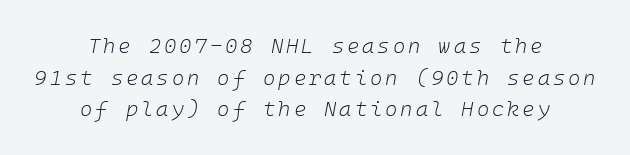
The image shows 21 px text type, italic (leaning right); set centered, normal line spacing (1.51x), not underlined.
